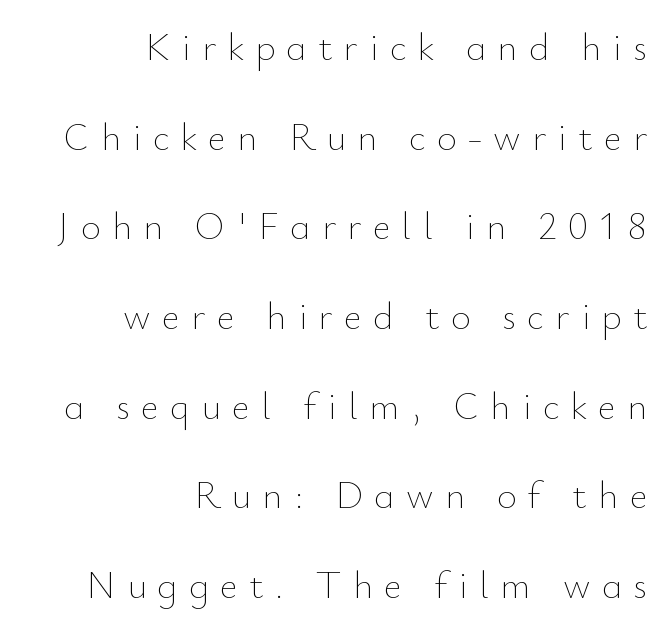
{"italic": "no", "bold": "no", "weight": "thin", "width": "normal", "stroke_contrast": "low", "x_height": "small", "monospaced": "no", "underline": "no", "align": "right", "line_spacing": "loose", "line_spacing_ratio": 2.36, "letter_spacing": "wide", "letter_spacing_em": 0.3, "glyph_px": 38}
